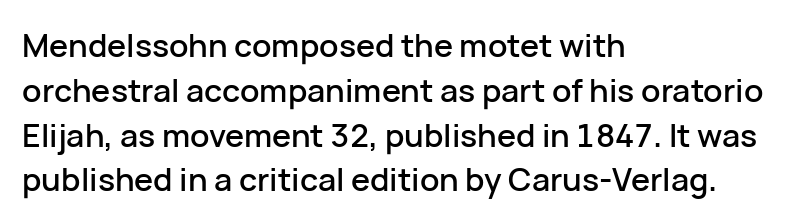
{"serif": "no", "italic": "no", "width": "normal", "stroke_contrast": "low", "x_height": "medium", "monospaced": "no", "underline": "no", "align": "left", "line_spacing": "normal", "line_spacing_ratio": 1.4, "letter_spacing": "normal", "letter_spacing_em": 0.0, "glyph_px": 32}
